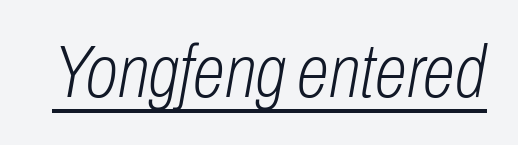
The strokes are not fattened; the text isn't bold. Short note: letters normally spaced. Note the varied advance widths — an 'i' is clearly narrower than an 'm'. Decoration check: the copy is underlined.
